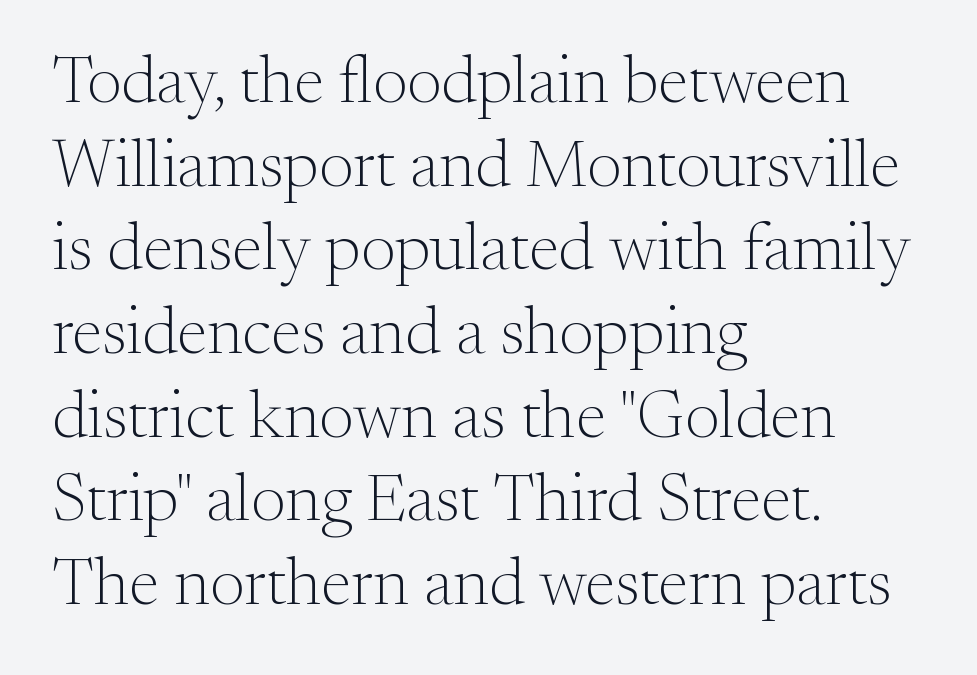
The image shows 68 px light serif type, upright; set left-aligned, line spacing 1.23x, normal letter spacing, not underlined; medium stroke contrast and a small x-height.
